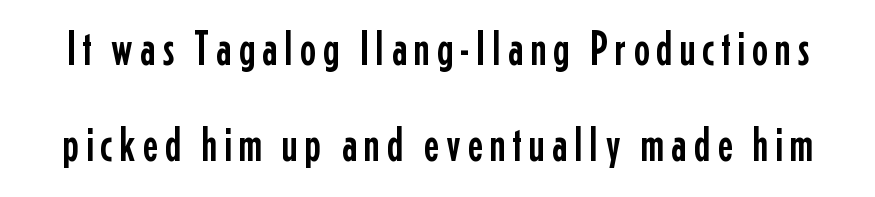
Q: Is the text italic (slanted)? A: No, it is upright.
Q: Is the typeface a serif or a sans-serif typeface? A: Sans-serif.
Q: Is the text underlined? A: No.
Q: Is the spacing between lines tight, normal or loose? A: Loose.
Q: Width (condensed, normal, or wide)? A: Condensed.
Q: Stroke contrast? A: Low.
Q: x-height? A: Medium.
Q: Monospaced? A: No.
